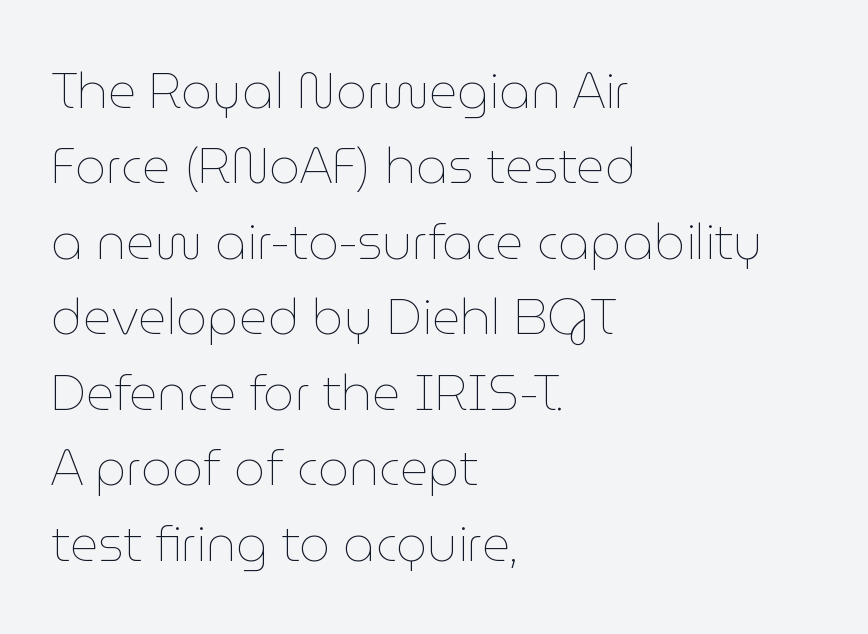
The image shows 49 px thin type, upright; set left-aligned, normal line spacing (1.54x), normal letter spacing, not underlined; low stroke contrast and a medium x-height.
